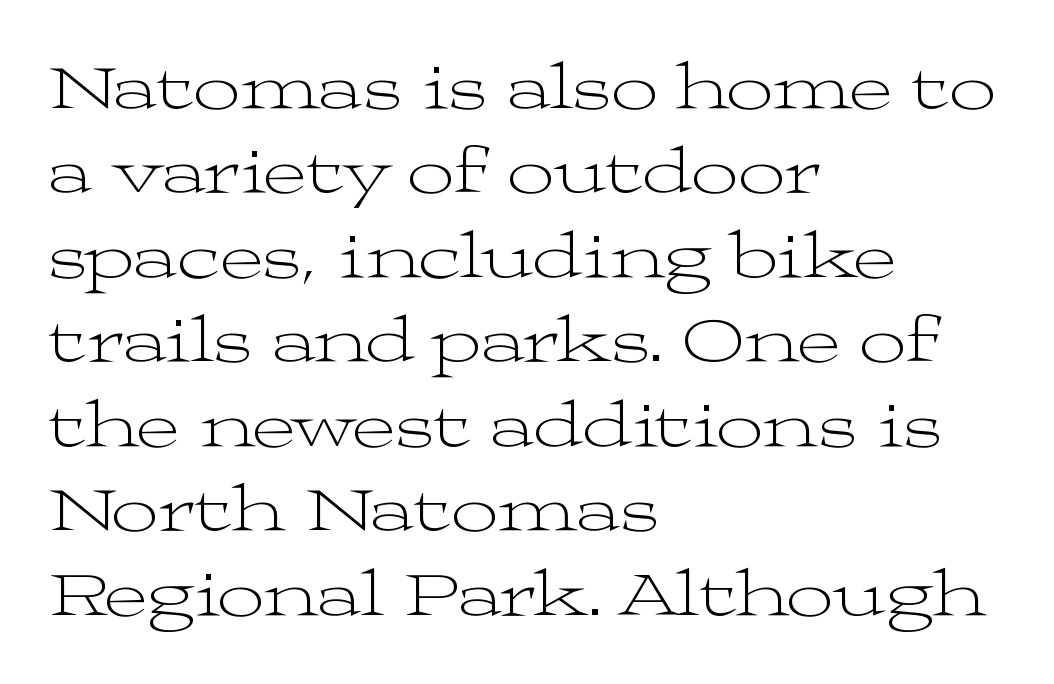
These lines are set flush left with a ragged right edge. Spacing verdict: proportional, widths tailored to each character. Leading: standard. No heavy texture on the line: the type isn't bold. Style check: upright. The rendering keeps characters at their native spacing.
